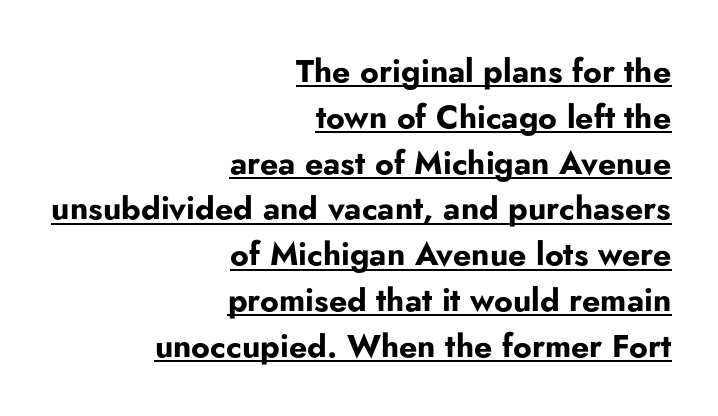
The image shows 32 px bold sans-serif type, upright; set right-aligned, normal line spacing (1.43x), normal letter spacing, underlined; low stroke contrast and a small x-height.
